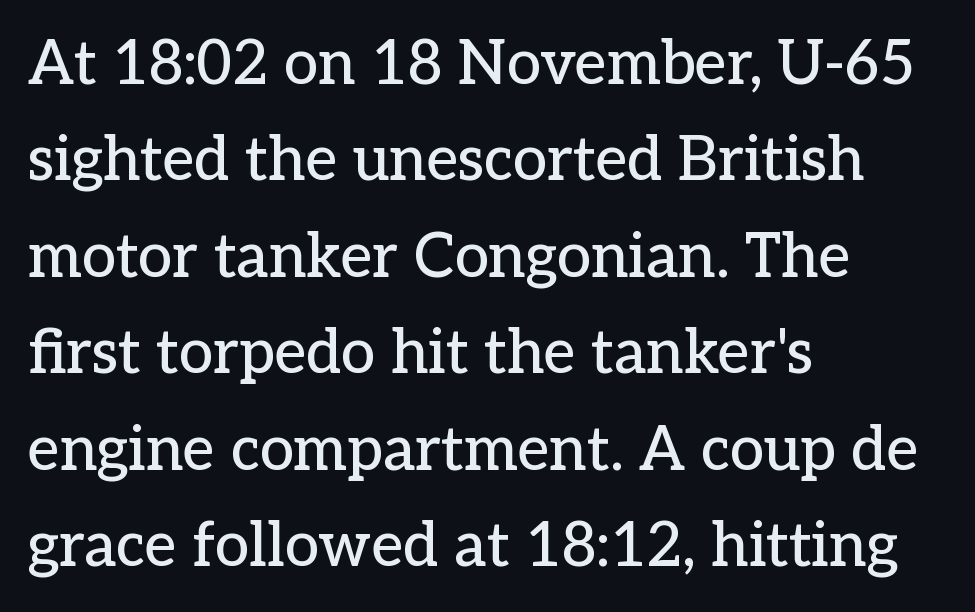
Summary of vertical rhythm: regular, with standard interline spacing. These lines are rendered in a variable-pitch font. Are there feet on the stems? There are — it's a serif. Observe the ordinary spacing: letters are neighbours, not strangers. The typography opts for an upright posture over an oblique one. Plain, unruled lines of type.
